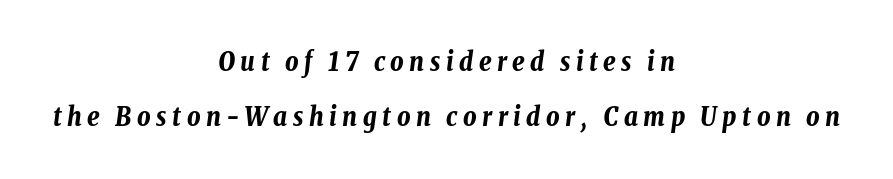
A centered setting, common on invitations and titles, is used for this passage. These lines stand farther apart than default settings would place them. The words here are not underlined. Inter-character spacing is expanded well beyond the font's built-in metrics. Set as a true bold cut, around the 700 mark. Notice how the stems are inclined rather than vertical — that's the hallmark of italics.
